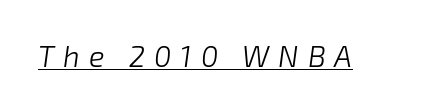
Vertical stems look standard width or narrower in stroke. There is plenty of visible air inserted between adjacent glyphs. The passage shown is underscored from start to finish. Does the lettering tilt? It does — this is italic. Spacing verdict: proportional, widths tailored to each character.
